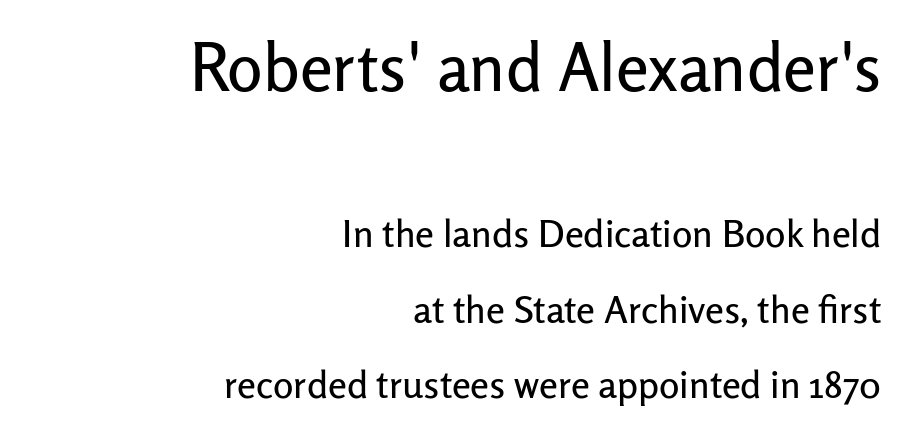
{"serif": "no", "italic": "no", "width": "normal", "stroke_contrast": "low", "x_height": "medium", "monospaced": "no", "underline": "no", "align": "right", "line_spacing": "loose", "line_spacing_ratio": 1.98, "letter_spacing": "normal", "letter_spacing_em": 0.0, "larger_block": "first", "size_ratio": 1.74, "glyph_px": 66}
